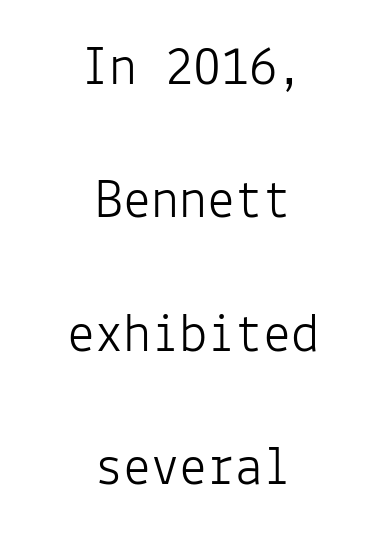
Q: Is the text bold? A: No.
Q: Is the text italic (slanted)? A: No, it is upright.
Q: Is the typeface a serif or a sans-serif typeface? A: Sans-serif.
Q: Is the text underlined? A: No.
Q: How is the paragraph aligned? A: Centered.
Q: Is the spacing between letters normal or unusually wide? A: Normal.
Q: Is the spacing between lines tight, normal or loose? A: Loose.
Q: Width (condensed, normal, or wide)? A: Normal.
Q: Stroke contrast? A: Low.
Q: x-height? A: Medium.
Q: Monospaced? A: Yes.
